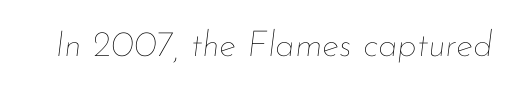
{"italic": "yes", "lean": "right", "slant_degrees": 7, "bold": "no", "weight": "thin", "width": "normal", "stroke_contrast": "low", "x_height": "small", "monospaced": "no", "underline": "no", "letter_spacing": "normal", "letter_spacing_em": 0.0, "glyph_px": 36}
